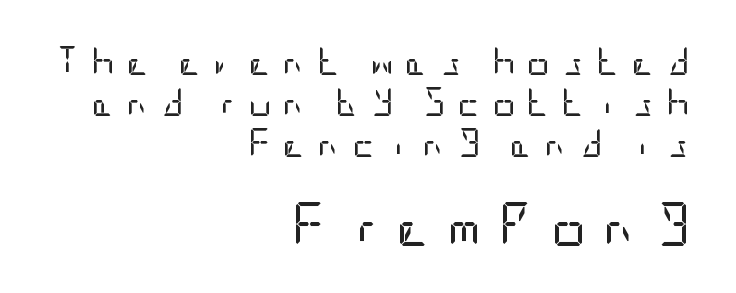
The image shows 43 px regular-weight, condensed sans-serif type, upright; set right-aligned, normal line spacing (1.41x), unusually wide letter spacing (+0.39 em), not underlined; the second (bottom) block is 1.48x larger; low stroke contrast and a large x-height.
